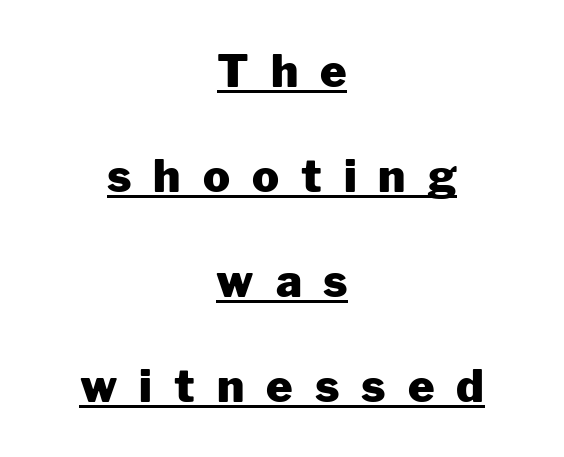
Each letter keeps its own natural width here, so spacing adapts to shape. The passage shown is typeset with a sans-serif family. Rows of type keep a wide berth in the vertical direction. Is there any slant? The stems are plumb. Emphasis by weight is at full strength: bold.
